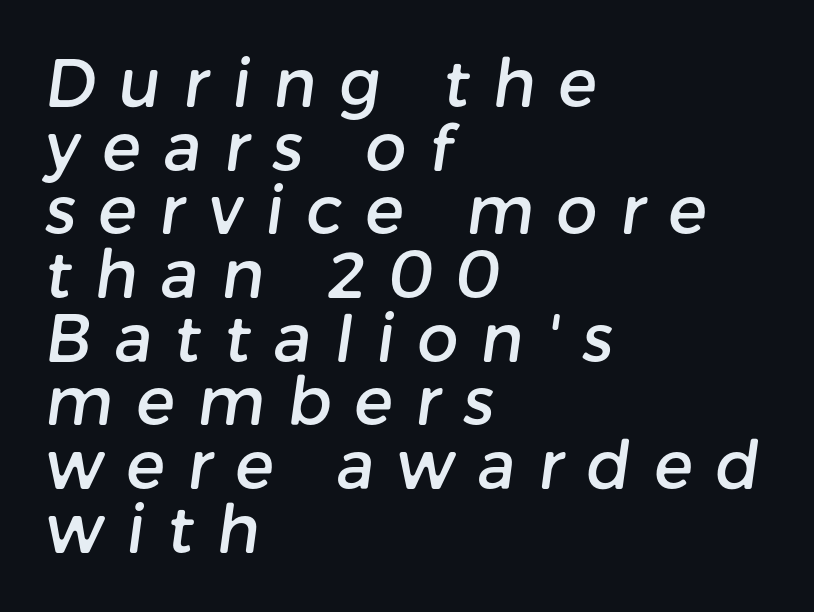
The image shows 65 px sans-serif type; set left-aligned, tight line spacing (0.98x), unusually wide letter spacing (+0.35 em), not underlined; low stroke contrast and a medium x-height.
